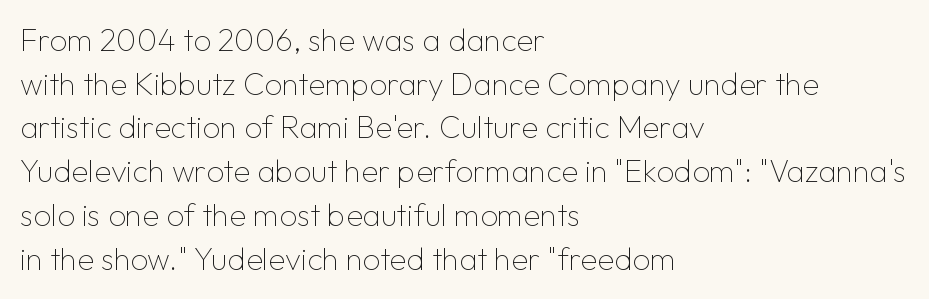
Q: Is the text bold? A: No.
Q: Is the text italic (slanted)? A: No, it is upright.
Q: Is the typeface a serif or a sans-serif typeface? A: Sans-serif.
Q: Is the text underlined? A: No.
Q: How is the paragraph aligned? A: Left-aligned.
Q: Is the spacing between letters normal or unusually wide? A: Normal.
Q: Is the spacing between lines tight, normal or loose? A: Normal.
Q: Width (condensed, normal, or wide)? A: Normal.
Q: Stroke contrast? A: Low.
Q: x-height? A: Medium.
Q: Monospaced? A: No.
